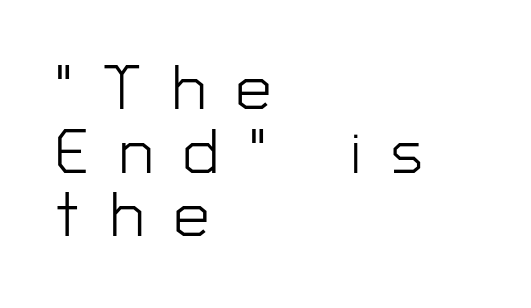
Q: Is the text bold? A: No.
Q: Is the text italic (slanted)? A: No, it is upright.
Q: Is the typeface a serif or a sans-serif typeface? A: Sans-serif.
Q: Is the text underlined? A: No.
Q: How is the paragraph aligned? A: Left-aligned.
Q: Is the spacing between letters normal or unusually wide? A: Unusually wide.
Q: Is the spacing between lines tight, normal or loose? A: Tight.
Q: Width (condensed, normal, or wide)? A: Normal.
Q: Stroke contrast? A: Low.
Q: x-height? A: Medium.
Q: Monospaced? A: No.
